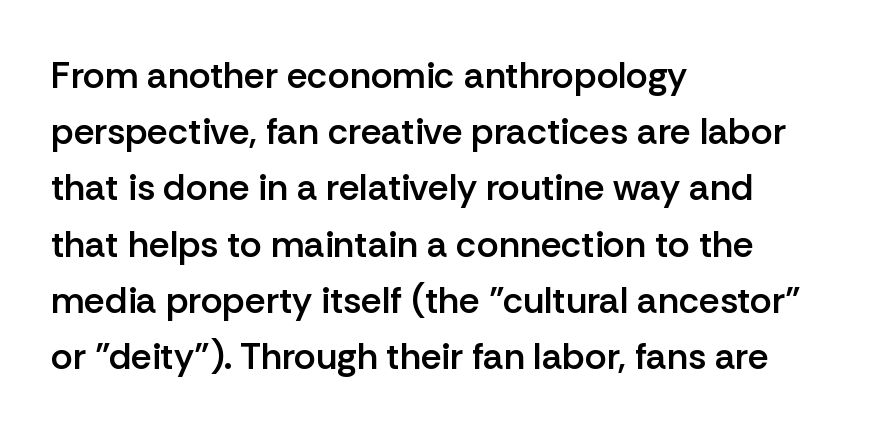
The image shows 37 px semibold sans-serif type, upright; set left-aligned, normal line spacing (1.52x), normal letter spacing, not underlined; low stroke contrast and a medium x-height.
